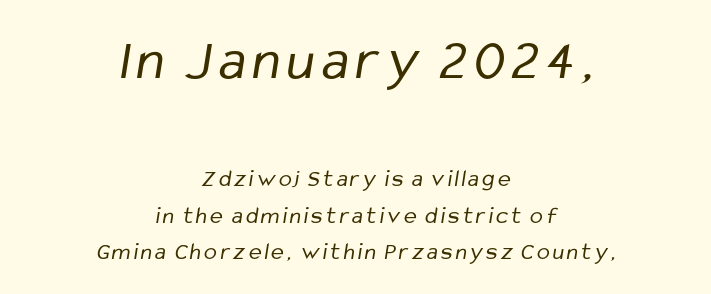
The image shows 59 px regular-weight, condensed sans-serif type; set centered, normal line spacing (1.51x), not underlined; the first (top) block is 2.46x larger; low stroke contrast and a medium x-height.
